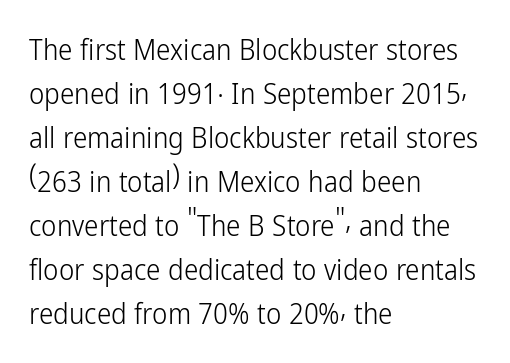
Q: Is the text bold? A: No.
Q: Is the text italic (slanted)? A: No, it is upright.
Q: Is the typeface a serif or a sans-serif typeface? A: Sans-serif.
Q: Is the text underlined? A: No.
Q: How is the paragraph aligned? A: Left-aligned.
Q: Is the spacing between letters normal or unusually wide? A: Normal.
Q: Is the spacing between lines tight, normal or loose? A: Normal.
Q: Width (condensed, normal, or wide)? A: Condensed.
Q: Stroke contrast? A: Low.
Q: x-height? A: Medium.
Q: Monospaced? A: No.
